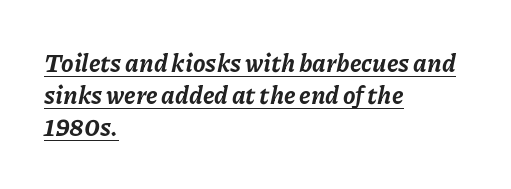
Nobody touched the tracking dial on this one. The vertical gap from one line to the next is medium. Each glyph is drawn with heavy, bold strokes. Notice how the passage keeps a crisp vertical edge on the left only.
